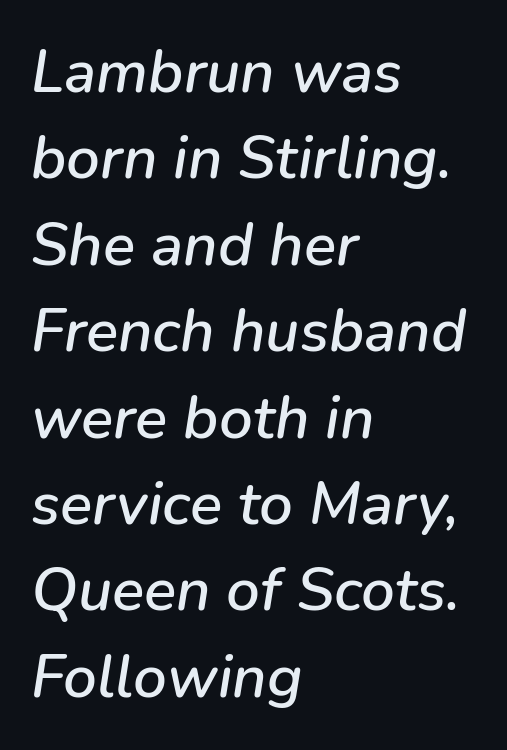
The image shows 60 px text type, italic (leaning right); set left-aligned, normal line spacing (1.44x), normal letter spacing, not underlined; low stroke contrast and a medium x-height.
